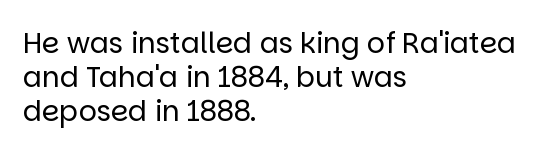
Classification — sans serif. The face looks like a standard text weight, possibly lighter. Proportional: the letters do not fall into vertical columns. The baseline area is clear.
